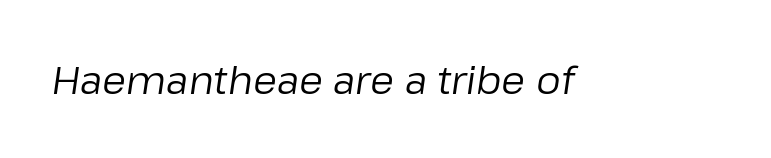
Q: Is the text bold? A: No.
Q: Is the text italic (slanted)? A: Yes, it leans right by about 8 degrees.
Q: Is the text underlined? A: No.
Q: Is the spacing between letters normal or unusually wide? A: Normal.
Q: Width (condensed, normal, or wide)? A: Normal.
Q: Stroke contrast? A: Low.
Q: x-height? A: Medium.
Q: Monospaced? A: No.
